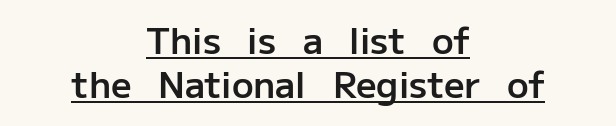
{"serif": "no", "italic": "no", "bold": "semi", "weight": "semibold", "width": "normal", "stroke_contrast": "low", "x_height": "medium", "monospaced": "no", "underline": "yes", "align": "center", "line_spacing_ratio": 1.23, "letter_spacing": "normal", "letter_spacing_em": 0.0, "glyph_px": 36}
